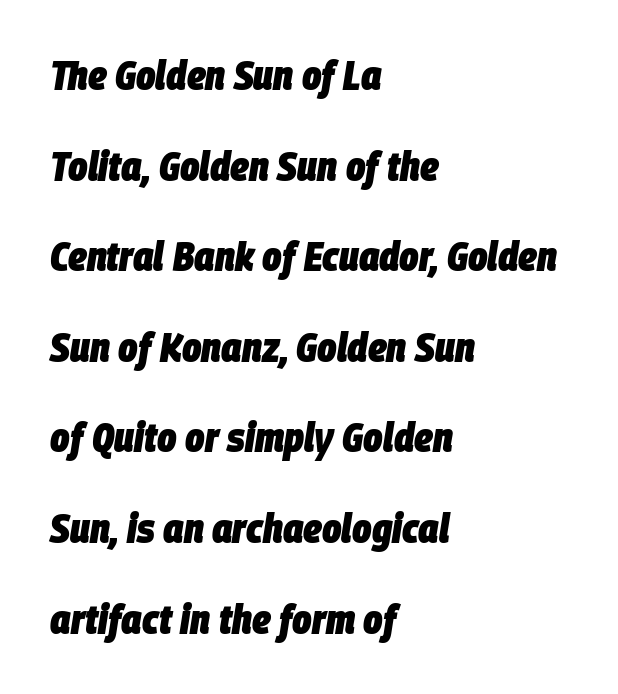
{"italic": "yes", "lean": "right", "slant_degrees": 9, "bold": "yes", "weight": "heavy", "width": "condensed", "stroke_contrast": "low", "x_height": "large", "monospaced": "no", "underline": "no", "align": "left", "line_spacing": "loose", "line_spacing_ratio": 2.21, "letter_spacing": "normal", "letter_spacing_em": 0.0, "glyph_px": 41}
